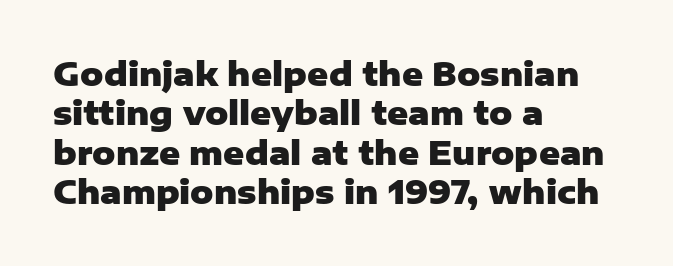
{"serif": "no", "italic": "no", "bold": "yes", "weight": "heavy", "width": "normal", "stroke_contrast": "low", "x_height": "medium", "monospaced": "no", "underline": "no", "align": "left", "line_spacing_ratio": 1.23, "letter_spacing": "normal", "letter_spacing_em": 0.0, "glyph_px": 32}
